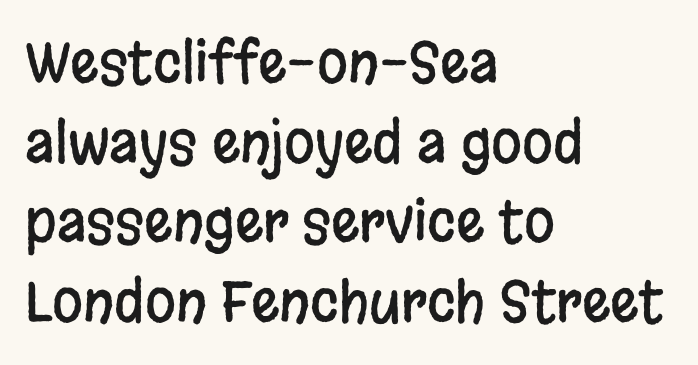
{"serif": "no", "italic": "no", "width": "condensed", "stroke_contrast": "low", "x_height": "large", "monospaced": "no", "underline": "no", "align": "left", "line_spacing": "normal", "line_spacing_ratio": 1.42, "letter_spacing": "normal", "letter_spacing_em": 0.0, "glyph_px": 56}
